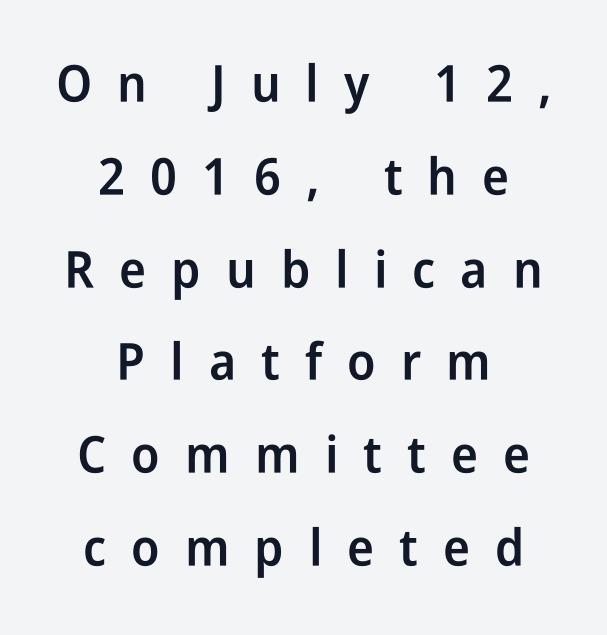
{"serif": "no", "italic": "no", "bold": "semi", "weight": "semibold", "width": "condensed", "stroke_contrast": "low", "x_height": "medium", "monospaced": "no", "underline": "no", "align": "center", "line_spacing_ratio": 1.82, "letter_spacing": "wide", "letter_spacing_em": 0.49, "glyph_px": 51}
